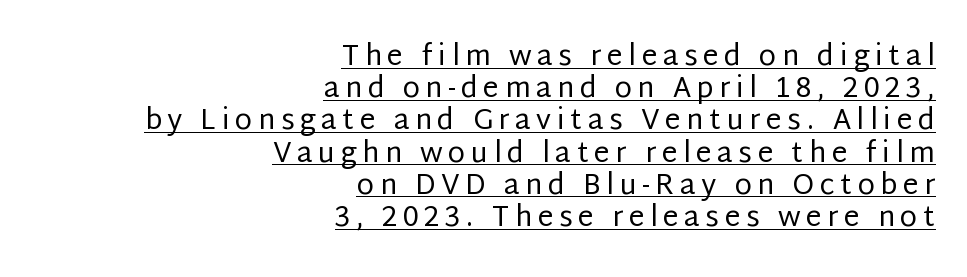
The face used here is proportionally spaced, like ordinary book or web type. Underlining? Definitely there. Between one letter and the next there's a generous, obvious gap. Every character sits straight up, as roman type does.
